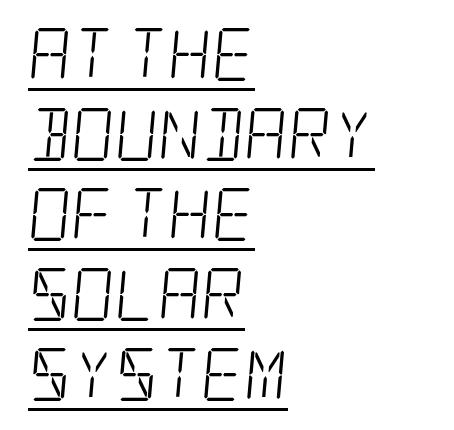
The image shows 53 px light, condensed serif type; set left-aligned, normal line spacing (1.51x), normal letter spacing, underlined; low stroke contrast and a large x-height.
